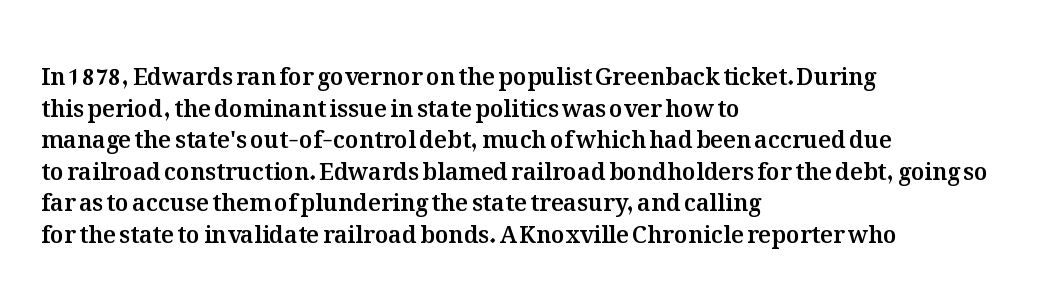
Q: Is the text italic (slanted)? A: No, it is upright.
Q: Is the text underlined? A: No.
Q: How is the paragraph aligned? A: Left-aligned.
Q: Is the spacing between letters normal or unusually wide? A: Normal.
Q: Is the spacing between lines tight, normal or loose? A: Normal.
